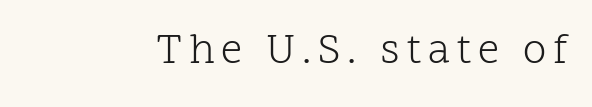
Q: Is the text bold? A: No.
Q: Is the text italic (slanted)? A: No, it is upright.
Q: Is the typeface a serif or a sans-serif typeface? A: Serif.
Q: Is the text underlined? A: No.
Q: Width (condensed, normal, or wide)? A: Normal.
Q: Stroke contrast? A: Low.
Q: x-height? A: Medium.
Q: Monospaced? A: No.
